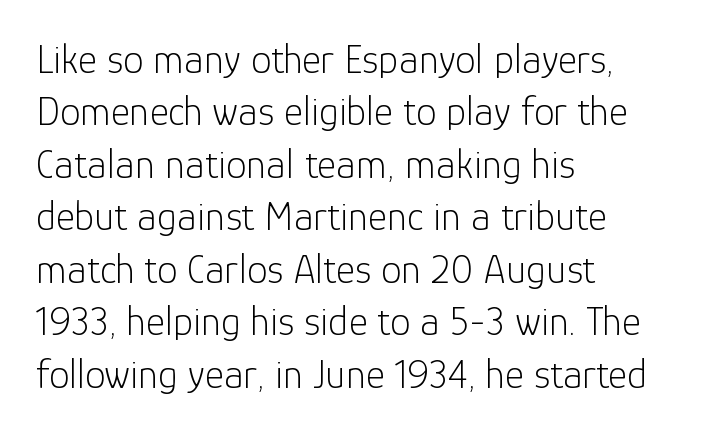
Tracking here is standard; glyphs follow each other at the usual distance. Plain, unruled lines of type. A normal amount of white space separates one row of letters from the next. If you drew a ruler down the left edge, every line would touch it.
